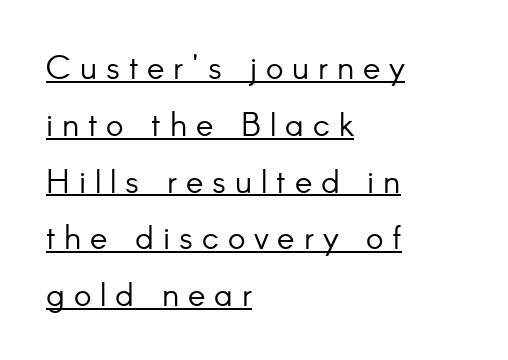
{"serif": "no", "italic": "no", "bold": "no", "weight": "light", "width": "normal", "stroke_contrast": "low", "x_height": "small", "monospaced": "no", "underline": "yes", "align": "left", "line_spacing_ratio": 1.72, "letter_spacing": "wide", "letter_spacing_em": 0.27, "glyph_px": 33}
